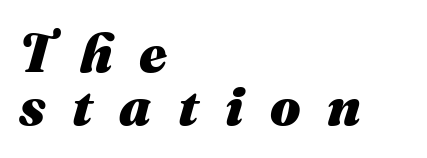
Q: Is the text bold? A: Yes.
Q: Is the text italic (slanted)? A: Yes, it leans right by about 16 degrees.
Q: Is the text underlined? A: No.
Q: How is the paragraph aligned? A: Left-aligned.
Q: Is the spacing between letters normal or unusually wide? A: Unusually wide.
Q: Is the spacing between lines tight, normal or loose? A: Tight.
Q: Width (condensed, normal, or wide)? A: Normal.
Q: Stroke contrast? A: Medium.
Q: x-height? A: Medium.
Q: Monospaced? A: No.
